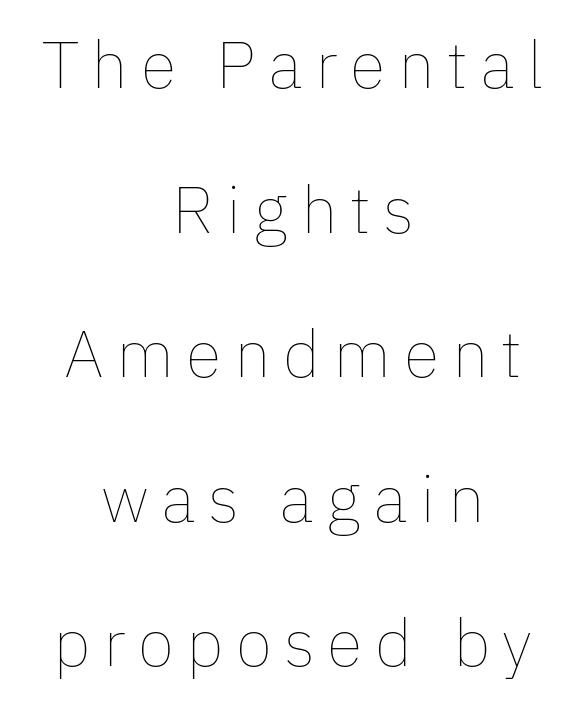
Q: Is the text bold? A: No.
Q: Is the text italic (slanted)? A: No, it is upright.
Q: Is the text underlined? A: No.
Q: How is the paragraph aligned? A: Centered.
Q: Is the spacing between lines tight, normal or loose? A: Loose.
Q: Width (condensed, normal, or wide)? A: Normal.
Q: Stroke contrast? A: Low.
Q: x-height? A: Medium.
Q: Monospaced? A: No.
